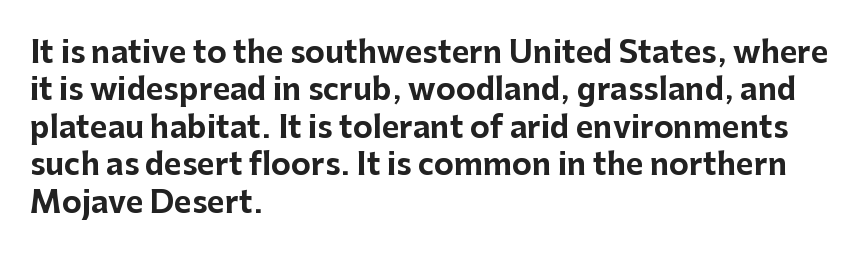
The image shows 30 px bold sans-serif type, upright; set left-aligned, normal line spacing (1.25x), normal letter spacing, not underlined; low stroke contrast and a medium x-height.
